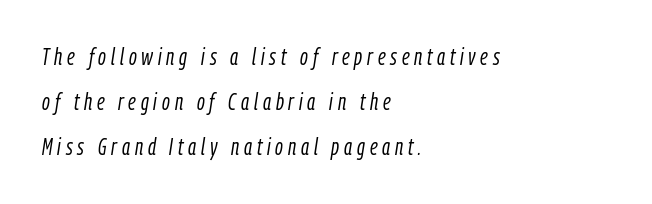
{"italic": "yes", "lean": "right", "slant_degrees": 9, "bold": "no", "underline": "no", "align": "left", "line_spacing": "loose", "line_spacing_ratio": 1.96, "letter_spacing": "wide", "letter_spacing_em": 0.21, "glyph_px": 23}
